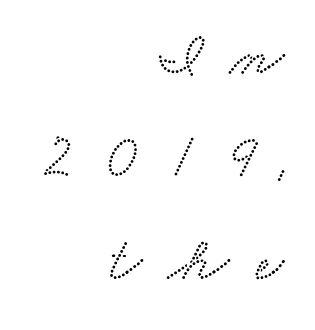
One glance says typical: line gaps are just what's usual. Is this a sans? No — the strokes have serifs. Glyph-to-glyph distance is far greater than everyday printed text. Caption: multi-line text, flush right, ragged left.
